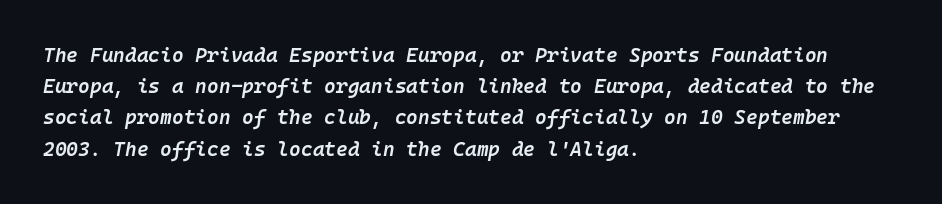
Letter spacing: default. Horizontal bands of white between lines are of average thickness. The letters are semibold — heavier than regular but short of a full bold. The gap between lines stays unmarked. A student would call this left alignment; a typographer would say flush left, rag right.
